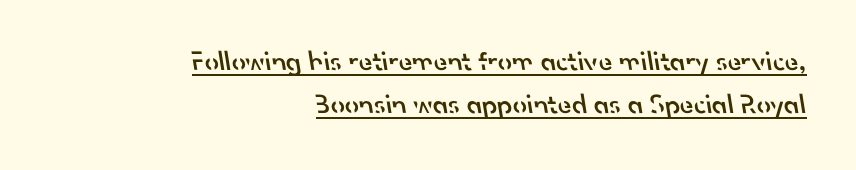
{"serif": "no", "bold": "semi", "weight": "semibold", "width": "normal", "stroke_contrast": "low", "x_height": "small", "monospaced": "no", "underline": "yes", "align": "right", "line_spacing": "normal", "line_spacing_ratio": 1.53, "letter_spacing": "normal", "letter_spacing_em": 0.0, "glyph_px": 28}
